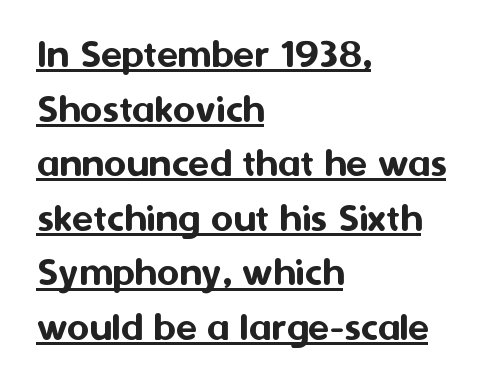
The image shows 43 px sans-serif type, upright; set left-aligned, normal line spacing (1.27x), normal letter spacing, underlined; medium stroke contrast and a medium x-height.
